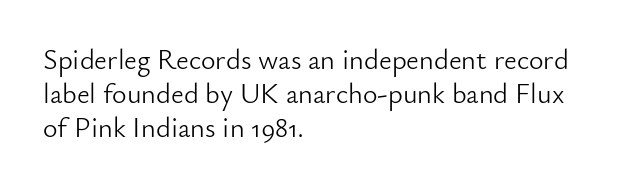
Q: Is the text bold? A: No.
Q: Is the text italic (slanted)? A: No, it is upright.
Q: Is the typeface a serif or a sans-serif typeface? A: Sans-serif.
Q: Is the text underlined? A: No.
Q: How is the paragraph aligned? A: Left-aligned.
Q: Is the spacing between letters normal or unusually wide? A: Normal.
Q: Width (condensed, normal, or wide)? A: Normal.
Q: Stroke contrast? A: Low.
Q: x-height? A: Small.
Q: Monospaced? A: No.
